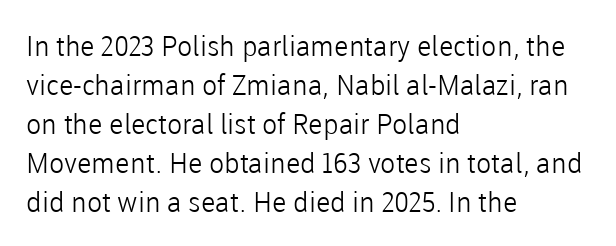
Q: Is the text bold? A: No.
Q: Is the text italic (slanted)? A: No, it is upright.
Q: Is the typeface a serif or a sans-serif typeface? A: Sans-serif.
Q: Is the text underlined? A: No.
Q: How is the paragraph aligned? A: Left-aligned.
Q: Is the spacing between letters normal or unusually wide? A: Normal.
Q: Is the spacing between lines tight, normal or loose? A: Normal.
Q: Width (condensed, normal, or wide)? A: Normal.
Q: Stroke contrast? A: Low.
Q: x-height? A: Medium.
Q: Monospaced? A: No.
